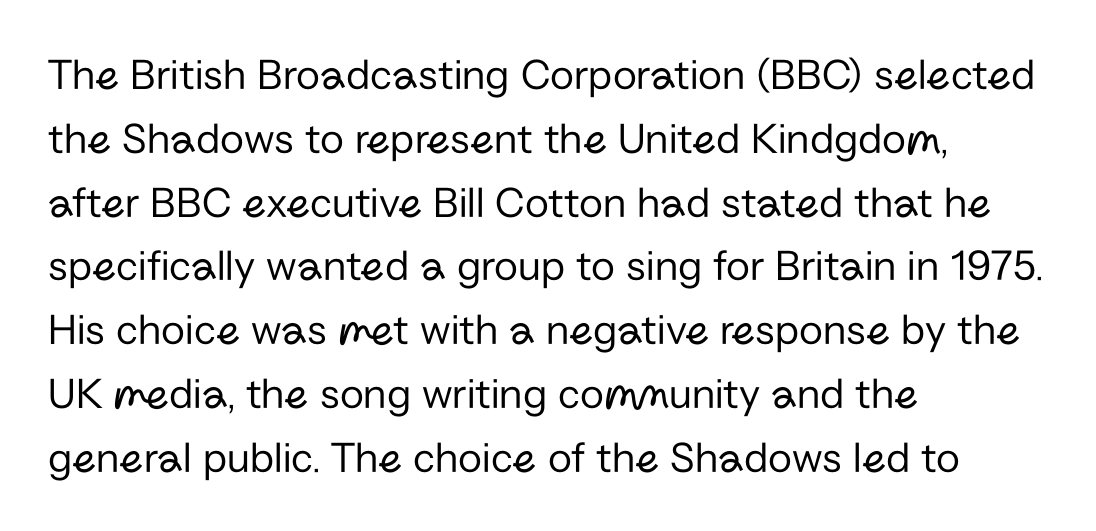
{"serif": "no", "italic": "no", "bold": "no", "weight": "regular", "width": "normal", "stroke_contrast": "low", "x_height": "medium", "monospaced": "no", "underline": "no", "align": "left", "line_spacing": "normal", "line_spacing_ratio": 1.45, "letter_spacing": "normal", "letter_spacing_em": 0.0, "glyph_px": 44}
